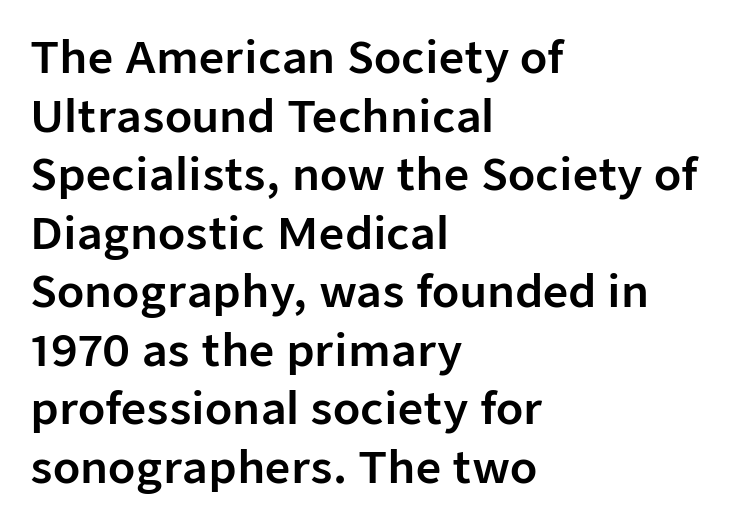
{"serif": "no", "italic": "no", "width": "normal", "stroke_contrast": "low", "x_height": "medium", "monospaced": "no", "underline": "no", "align": "left", "line_spacing": "normal", "line_spacing_ratio": 1.33, "letter_spacing": "normal", "letter_spacing_em": 0.0, "glyph_px": 44}
